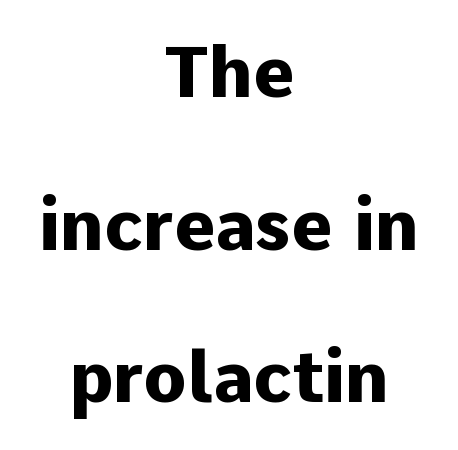
{"serif": "no", "italic": "no", "bold": "yes", "weight": "heavy", "width": "normal", "stroke_contrast": "low", "x_height": "medium", "monospaced": "no", "underline": "no", "align": "center", "line_spacing": "loose", "line_spacing_ratio": 2.15, "letter_spacing": "normal", "letter_spacing_em": 0.0, "glyph_px": 71}
